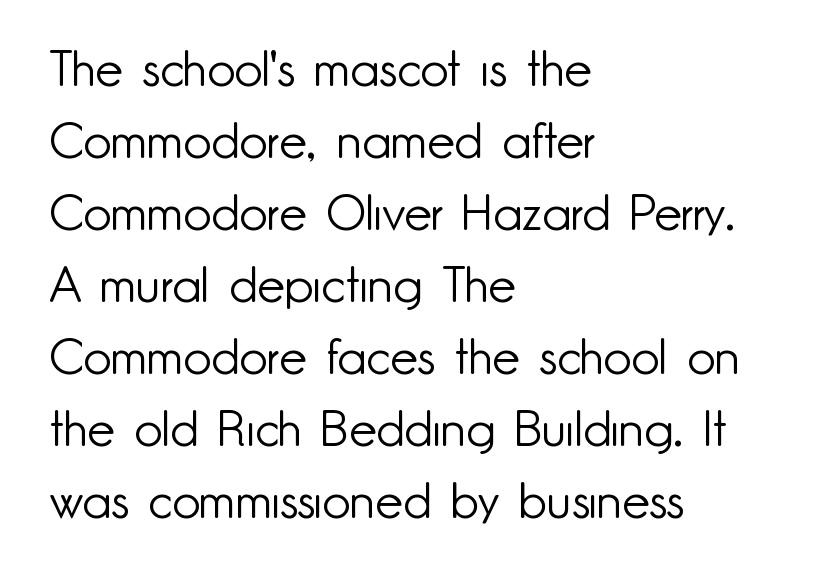
Each stroke keeps to a modest, everyday thickness or less. The space directly below the letters is spotless. Leading matches the norm, producing a regular column. This sample has the flowing, uneven cadence of proportional lettering. Tall strokes in this sample are plumb rather than angled. The lines in this sample share a left origin and differ only in where they stop.
